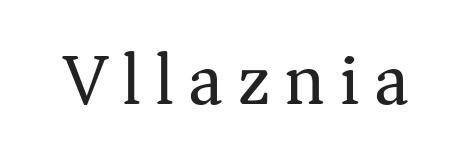
{"serif": "yes", "italic": "no", "bold": "no", "weight": "regular", "width": "normal", "stroke_contrast": "medium", "x_height": "medium", "monospaced": "no", "underline": "no", "letter_spacing": "wide", "letter_spacing_em": 0.2, "glyph_px": 73}
